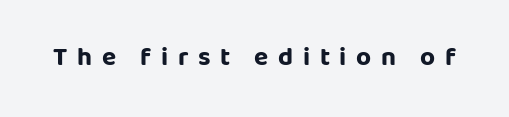
Does extra space separate the letters? Yes, quite a lot of it. The area under the type is left untouched. The typesetting leans heavy: a genuine bold. Italic? Not at all — the glyphs are vertical.
